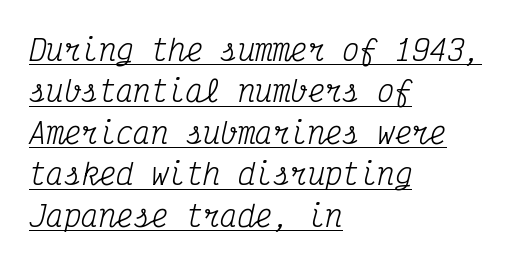
The typography opts for an oblique posture over an upright one. Ink coverage per letter is moderate at most. Short and long lines alike share a common starting point at left. Tracking here is standard; glyphs follow each other at the usual distance. Vertical spacing — default.
